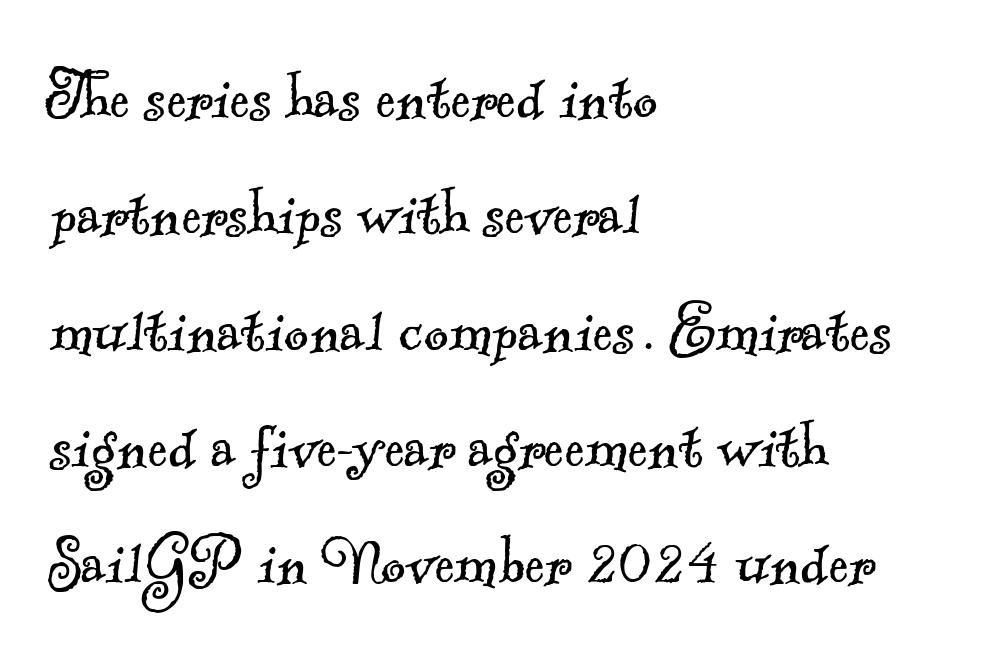
Q: Is the text bold? A: No.
Q: Is the typeface a serif or a sans-serif typeface? A: Serif.
Q: Is the text underlined? A: No.
Q: How is the paragraph aligned? A: Left-aligned.
Q: Is the spacing between letters normal or unusually wide? A: Normal.
Q: Is the spacing between lines tight, normal or loose? A: Normal.
Q: Width (condensed, normal, or wide)? A: Normal.
Q: x-height? A: Small.
Q: Monospaced? A: No.
